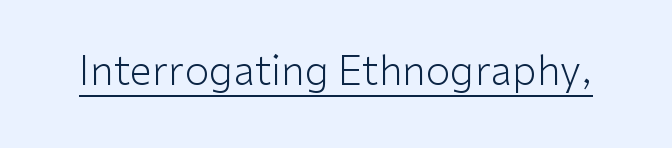
The image shows 40 px light sans-serif type, upright; set normal letter spacing, underlined; low stroke contrast and a medium x-height.
